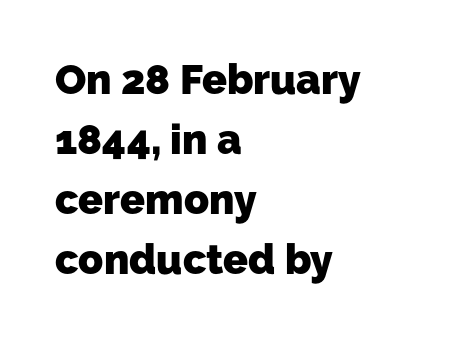
Q: Is the text bold? A: Yes.
Q: Is the typeface a serif or a sans-serif typeface? A: Sans-serif.
Q: Is the text underlined? A: No.
Q: How is the paragraph aligned? A: Left-aligned.
Q: Is the spacing between letters normal or unusually wide? A: Normal.
Q: Is the spacing between lines tight, normal or loose? A: Normal.
Q: Width (condensed, normal, or wide)? A: Normal.
Q: Stroke contrast? A: Low.
Q: x-height? A: Medium.
Q: Monospaced? A: No.
